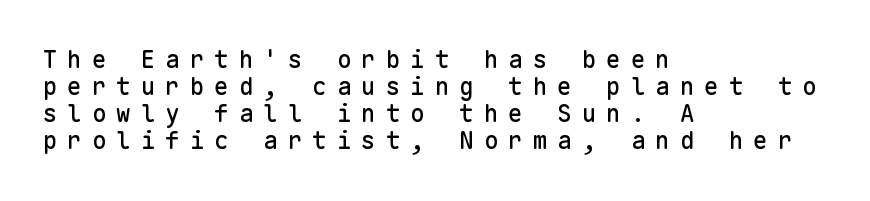
Q: Is the text italic (slanted)? A: No, it is upright.
Q: Is the text underlined? A: No.
Q: How is the paragraph aligned? A: Left-aligned.
Q: Is the spacing between letters normal or unusually wide? A: Unusually wide.
Q: Is the spacing between lines tight, normal or loose? A: Tight.
